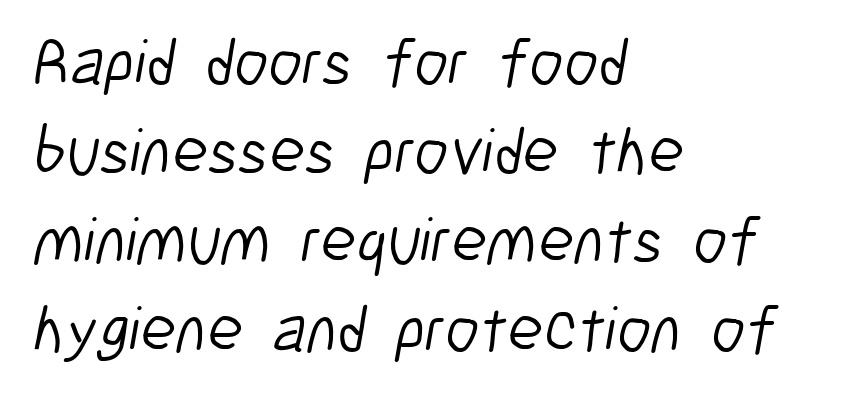
{"serif": "no", "bold": "no", "weight": "light", "width": "condensed", "stroke_contrast": "low", "x_height": "medium", "monospaced": "no", "underline": "no", "align": "left", "line_spacing": "normal", "line_spacing_ratio": 1.35, "letter_spacing": "normal", "letter_spacing_em": 0.0, "glyph_px": 66}
